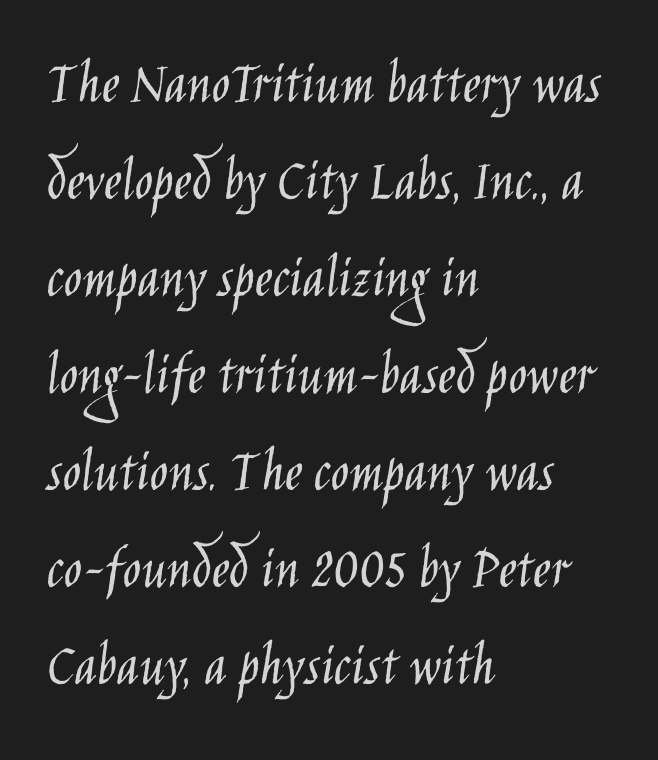
Descenders hang freely into open space. Baseline-to-baseline distance is the conventional proportion of letter height. Nope, no serifs anywhere on these letters. No chunkiness to these letters — they're not bold. Spacing verdict: proportional, widths tailored to each character.
